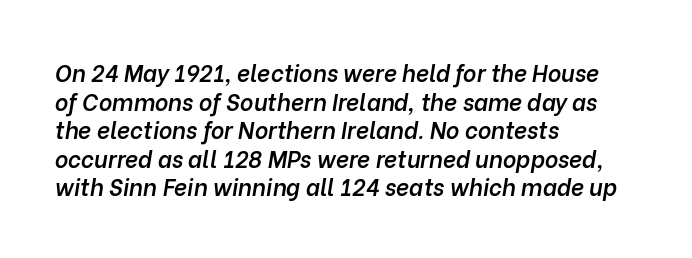
The image shows 23 px text type, italic (leaning right); set left-aligned, line spacing 1.24x, normal letter spacing, not underlined.
